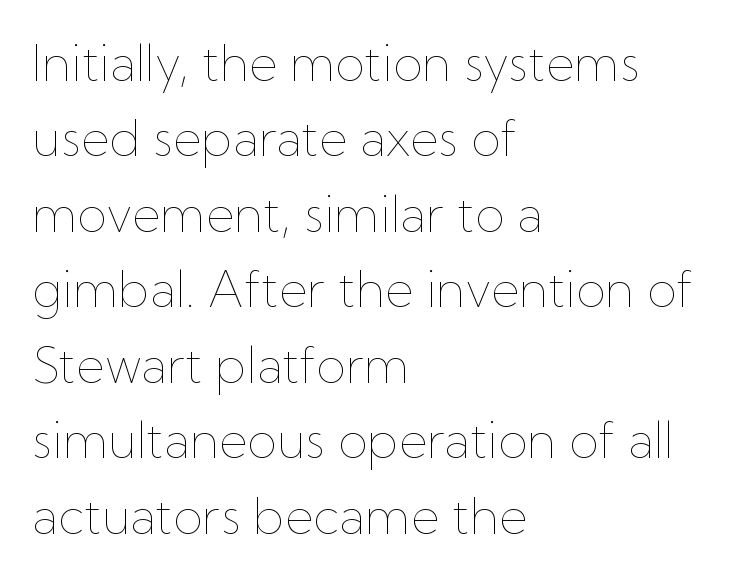
A typesetter would call this proportional, since set widths differ per character. No italicization has been applied; the sample stays upright. Evenly set lines give the paragraph a standard silhouette. The face used here is rendered with its standard letterfit. The space directly below the letters is spotless. Each stroke keeps to a modest, everyday thickness or less.
